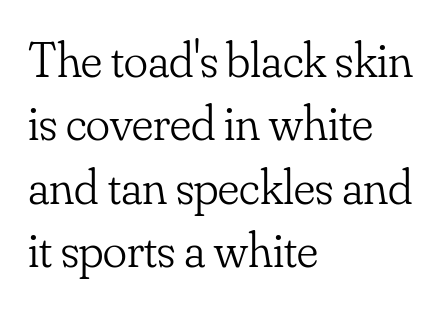
The image shows 50 px light serif type, upright; set left-aligned, normal line spacing (1.27x), normal letter spacing, not underlined; low stroke contrast and a small x-height.
